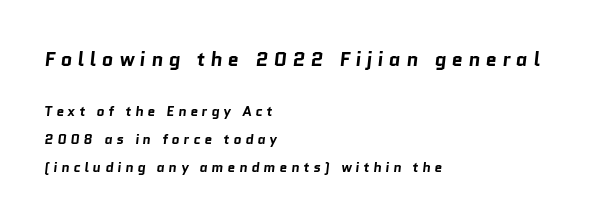
{"bold": "yes", "underline": "no", "align": "left", "line_spacing": "loose", "line_spacing_ratio": 2.03, "letter_spacing": "wide", "letter_spacing_em": 0.27, "larger_block": "first", "size_ratio": 1.43, "glyph_px": 20}
